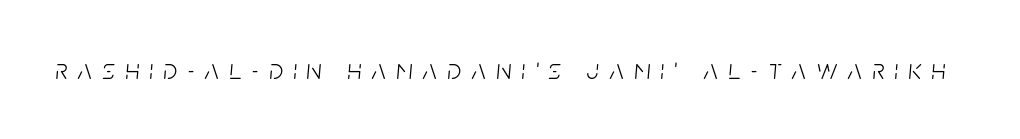
Someone cranked the tracking dial way up on this one. Quick note: underline off. The characters are drawn with everyday or finer stroke widths. Italic: yes, the glyphs are oblique. Looks like regular typesetting: each glyph gets only the width it needs.
